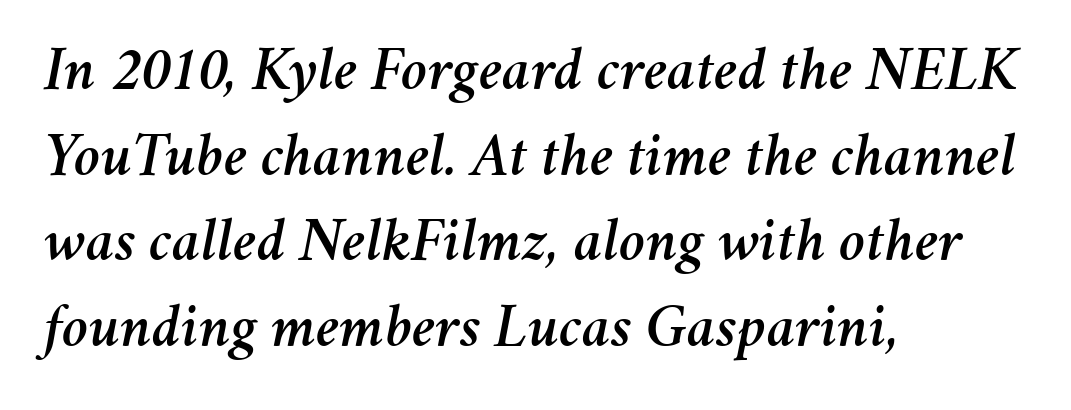
Every row of glyphs begins at an identical x-position on the left. Beneath every word, the page is bare. The letters sit at their default tracking, neither squeezed nor spread. A normal amount of white space separates one row of letters from the next. Character widths vary here, with narrow letters taking less room than wide ones. In terms of posture, this sample is oblique.
